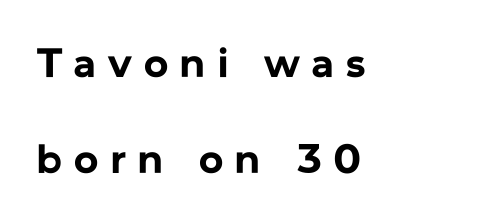
The letters stand straight up with perfectly vertical stems. Leading is clearly above the norm, producing a sparse column. Its strokes are broad and dark, the hallmark of bold type. A typesetter would call this proportional, since set widths differ per character.
